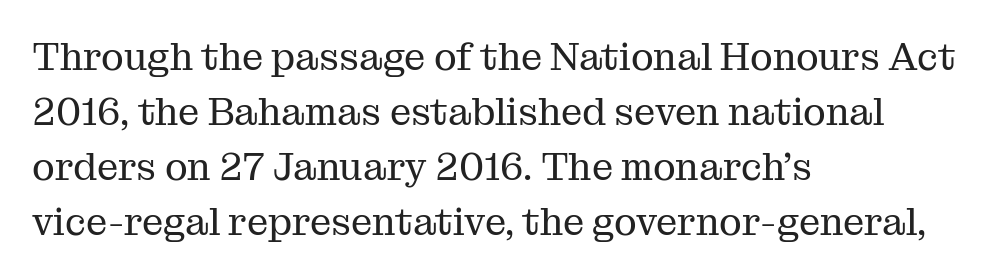
Q: Is the text bold? A: No.
Q: Is the text italic (slanted)? A: No, it is upright.
Q: Is the typeface a serif or a sans-serif typeface? A: Serif.
Q: Is the text underlined? A: No.
Q: How is the paragraph aligned? A: Left-aligned.
Q: Is the spacing between letters normal or unusually wide? A: Normal.
Q: Is the spacing between lines tight, normal or loose? A: Normal.
Q: Width (condensed, normal, or wide)? A: Normal.
Q: Stroke contrast? A: Medium.
Q: x-height? A: Medium.
Q: Monospaced? A: No.
